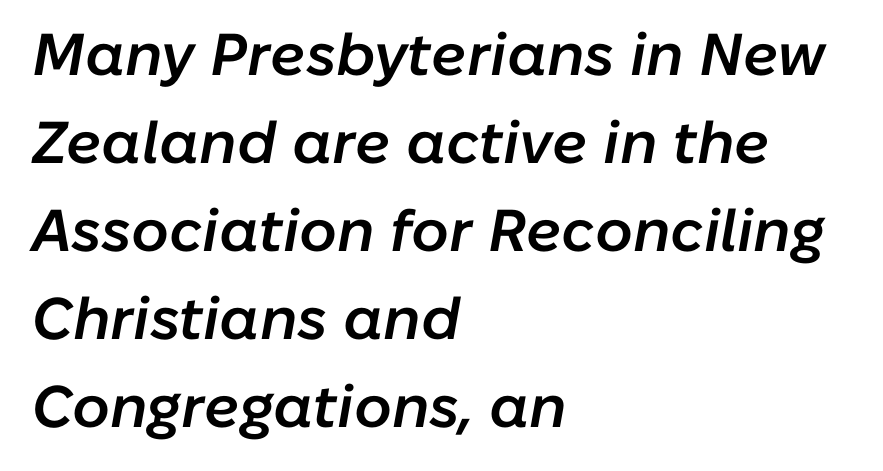
Normally led — the rows are evenly, conventionally spaced. The passage is arranged the way most books set body copy — flush left. Looking at the ascenders, they clearly lean. A fair bit of extra ink — the face is semibold, not bold. These lines are rendered in a variable-pitch font. Compared with typical body copy, the letter spacing here is the same.
